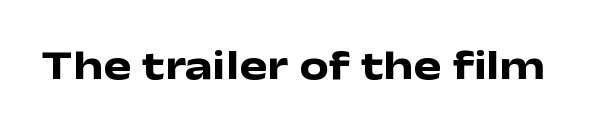
{"serif": "no", "italic": "no", "bold": "yes", "weight": "heavy", "width": "wide", "stroke_contrast": "low", "x_height": "medium", "monospaced": "no", "underline": "no", "letter_spacing": "normal", "letter_spacing_em": 0.0, "glyph_px": 42}
